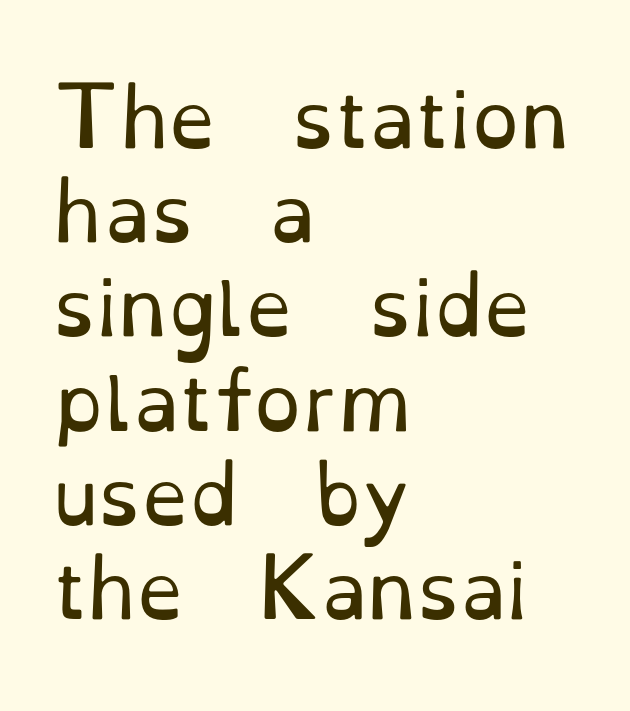
Q: Is the text bold? A: No.
Q: Is the text italic (slanted)? A: No, it is upright.
Q: Is the typeface a serif or a sans-serif typeface? A: Sans-serif.
Q: Is the text underlined? A: No.
Q: How is the paragraph aligned? A: Left-aligned.
Q: Is the spacing between letters normal or unusually wide? A: Normal.
Q: Width (condensed, normal, or wide)? A: Normal.
Q: Stroke contrast? A: Low.
Q: x-height? A: Small.
Q: Monospaced? A: No.
